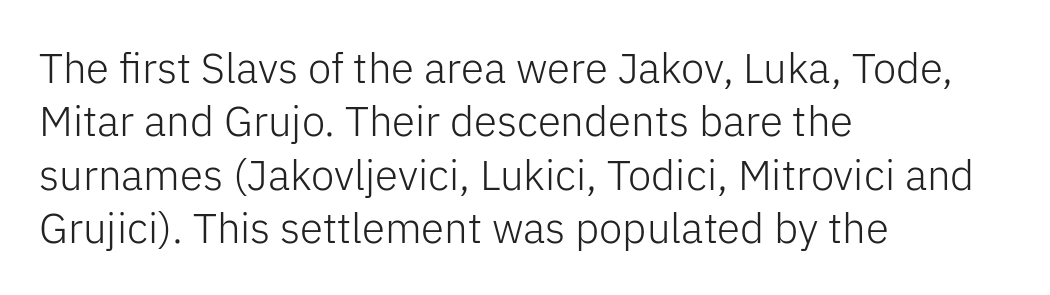
{"serif": "no", "italic": "no", "bold": "no", "weight": "light", "width": "normal", "stroke_contrast": "low", "x_height": "medium", "monospaced": "no", "underline": "no", "align": "left", "line_spacing": "normal", "line_spacing_ratio": 1.27, "letter_spacing": "normal", "letter_spacing_em": 0.0, "glyph_px": 42}
